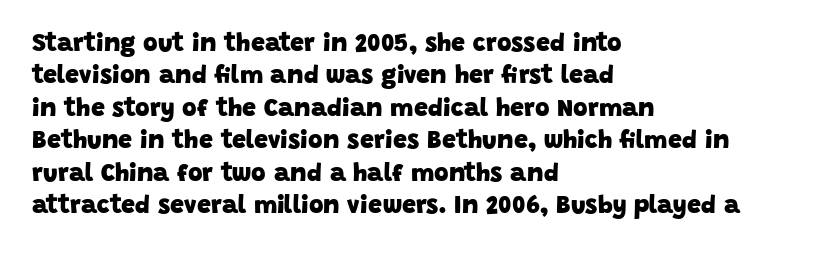
Reading down the column, the eye jumps a familiar distance to each next line. Descenders are the only things crossing below the line. Default kerning and tracking; the words read as compact shapes. Line starts are locked; line ends wander. Does the weight exceed regular? Yes, all the way to bold.
